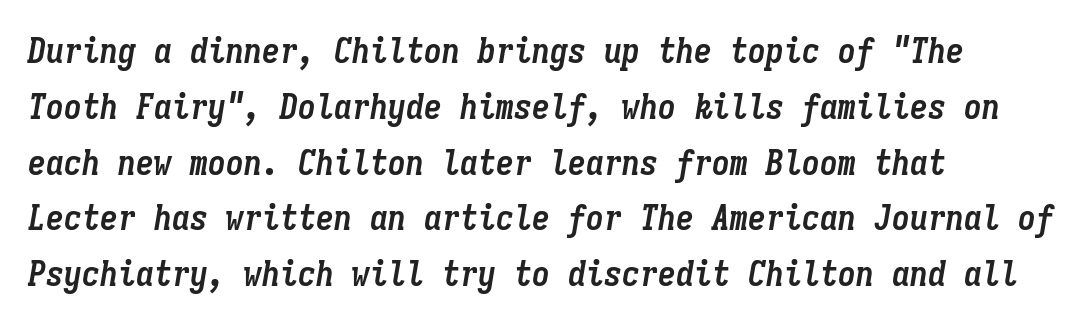
{"italic": "yes", "lean": "right", "slant_degrees": 9, "bold": "yes", "weight": "semibold", "width": "condensed", "stroke_contrast": "low", "x_height": "medium", "monospaced": "yes", "underline": "no", "align": "left", "line_spacing": "normal", "line_spacing_ratio": 1.55, "letter_spacing": "normal", "letter_spacing_em": 0.0, "glyph_px": 36}
